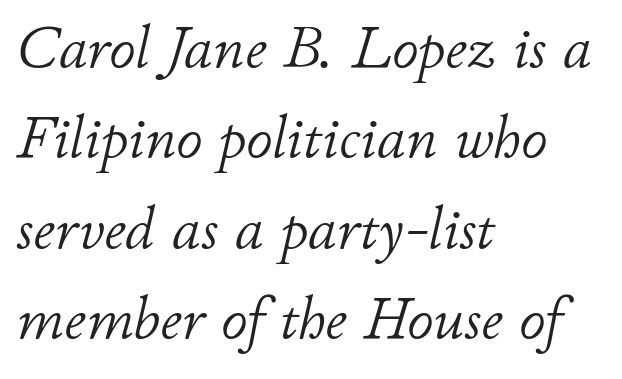
{"italic": "yes", "lean": "right", "slant_degrees": 11, "bold": "no", "weight": "light", "width": "normal", "stroke_contrast": "low", "x_height": "small", "monospaced": "no", "underline": "no", "align": "left", "line_spacing": "normal", "line_spacing_ratio": 1.53, "letter_spacing": "normal", "letter_spacing_em": 0.0, "glyph_px": 59}
